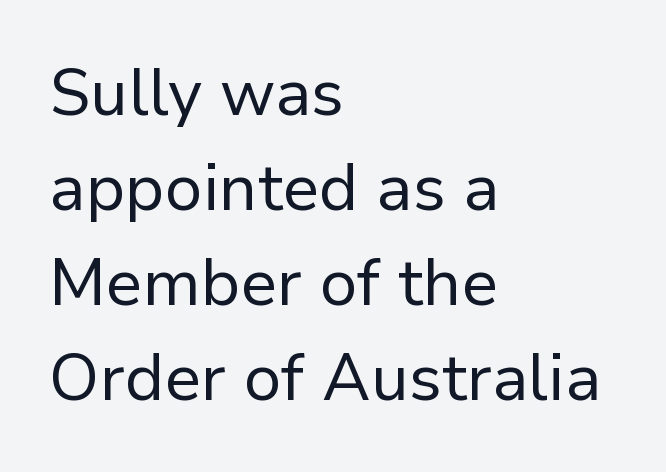
The image shows 65 px regular-weight sans-serif type, upright; set left-aligned, normal line spacing (1.46x), normal letter spacing, not underlined; low stroke contrast and a medium x-height.
